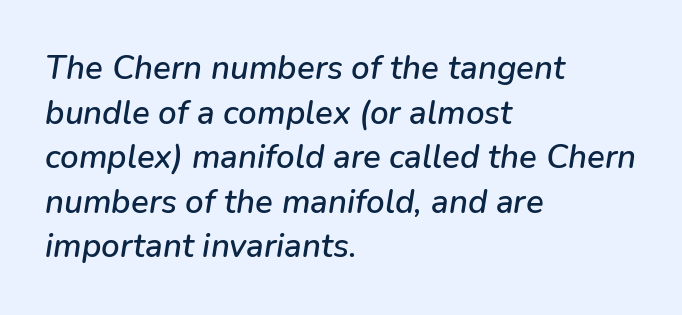
{"italic": "yes", "lean": "right", "slant_degrees": 9, "width": "normal", "stroke_contrast": "low", "x_height": "medium", "monospaced": "no", "underline": "no", "align": "left", "line_spacing": "normal", "line_spacing_ratio": 1.35, "letter_spacing": "normal", "letter_spacing_em": 0.0, "glyph_px": 33}
